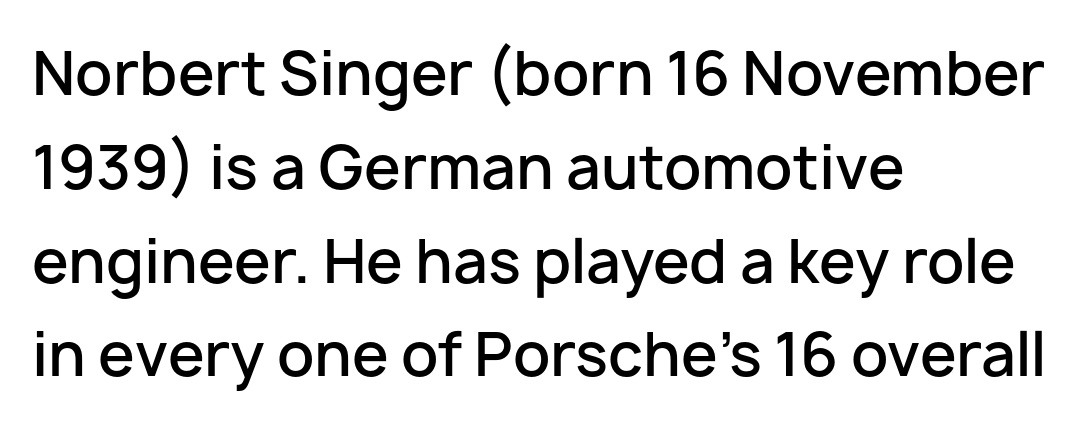
Reading down the block, your eye returns to a fixed left position each line. A typesetter would label this face a sans. Is there much room between lines? A standard amount, neither cramped nor airy. Firm but not heavy-handed strokes: this text is semibold. Students, note that the glyphs here touch the page at normal intervals.
